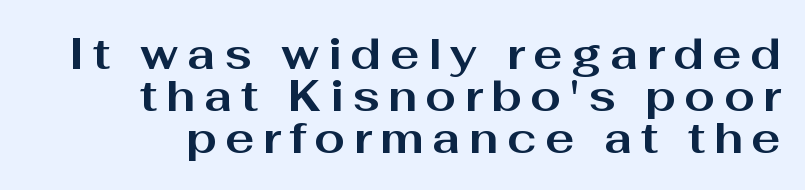
Q: Is the text bold? A: Yes.
Q: Is the text italic (slanted)? A: No, it is upright.
Q: Is the typeface a serif or a sans-serif typeface? A: Sans-serif.
Q: Is the text underlined? A: No.
Q: How is the paragraph aligned? A: Right-aligned.
Q: Is the spacing between lines tight, normal or loose? A: Tight.
Q: Width (condensed, normal, or wide)? A: Wide.
Q: Stroke contrast? A: Medium.
Q: x-height? A: Medium.
Q: Monospaced? A: No.
